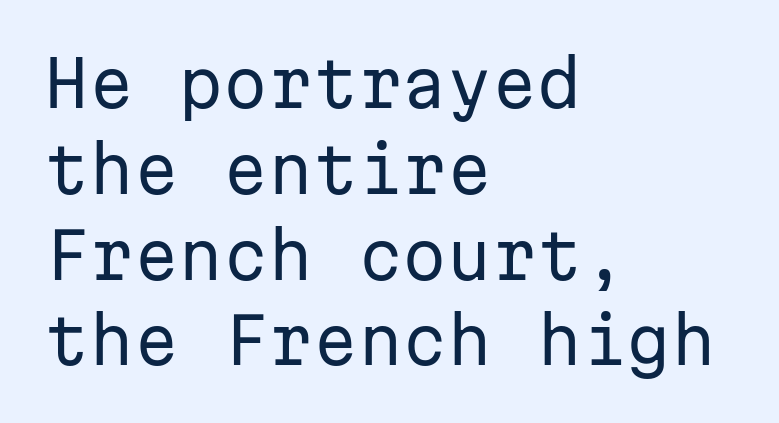
Q: Is the text bold? A: No.
Q: Is the text italic (slanted)? A: No, it is upright.
Q: Is the typeface a serif or a sans-serif typeface? A: Sans-serif.
Q: Is the text underlined? A: No.
Q: How is the paragraph aligned? A: Left-aligned.
Q: Is the spacing between letters normal or unusually wide? A: Normal.
Q: Is the spacing between lines tight, normal or loose? A: Normal.
Q: Width (condensed, normal, or wide)? A: Normal.
Q: Stroke contrast? A: Low.
Q: x-height? A: Medium.
Q: Monospaced? A: Yes.
